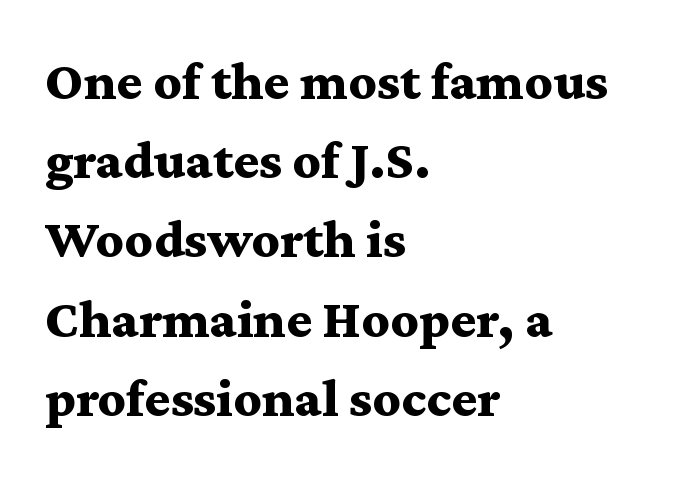
Q: Is the text bold? A: Yes.
Q: Is the text italic (slanted)? A: No, it is upright.
Q: Is the typeface a serif or a sans-serif typeface? A: Serif.
Q: Is the text underlined? A: No.
Q: How is the paragraph aligned? A: Left-aligned.
Q: Is the spacing between letters normal or unusually wide? A: Normal.
Q: Is the spacing between lines tight, normal or loose? A: Normal.
Q: Width (condensed, normal, or wide)? A: Wide.
Q: Stroke contrast? A: Medium.
Q: x-height? A: Medium.
Q: Monospaced? A: No.
